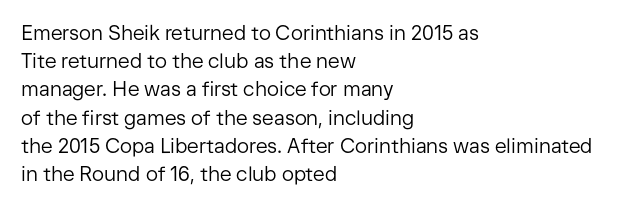
The image shows 20 px text type, upright; set left-aligned, normal line spacing (1.41x), normal letter spacing, not underlined.
